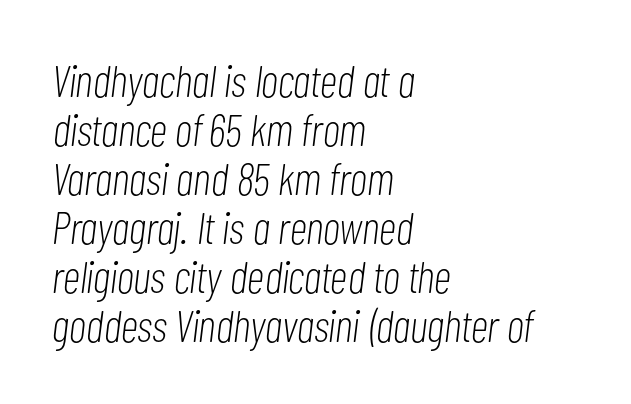
The foot of each line stays bare and open. Casual observation: everything's shoved over to the left. Looks like regular typesetting: each glyph gets only the width it needs. Tracking here is standard; glyphs follow each other at the usual distance. The rendering uses a small line-height, squeezing the rows.
